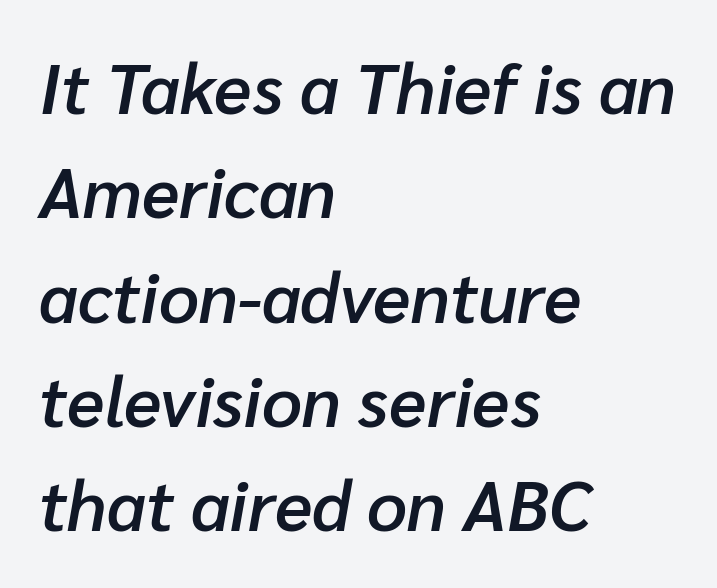
Q: Is the text bold? A: Semi-bold.
Q: Is the text italic (slanted)? A: Yes, it leans right by about 10 degrees.
Q: Is the text underlined? A: No.
Q: How is the paragraph aligned? A: Left-aligned.
Q: Is the spacing between letters normal or unusually wide? A: Normal.
Q: Is the spacing between lines tight, normal or loose? A: Normal.
Q: Width (condensed, normal, or wide)? A: Normal.
Q: Stroke contrast? A: Low.
Q: x-height? A: Medium.
Q: Monospaced? A: No.
